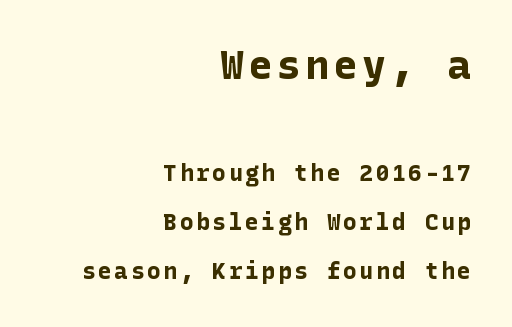
{"serif": "no", "italic": "no", "bold": "yes", "weight": "bold", "width": "normal", "stroke_contrast": "low", "x_height": "medium", "underline": "no", "align": "right", "line_spacing": "loose", "line_spacing_ratio": 2.14, "larger_block": "first", "size_ratio": 1.74, "glyph_px": 40}
